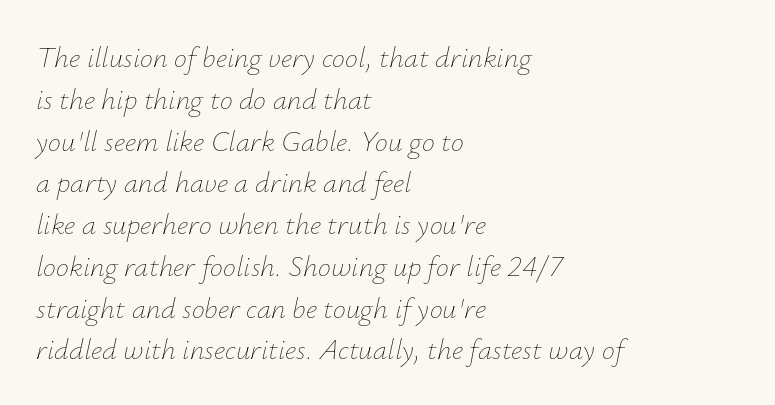
{"italic": "yes", "lean": "right", "slant_degrees": 12, "bold": "no", "weight": "thin", "width": "normal", "stroke_contrast": "low", "x_height": "small", "monospaced": "no", "underline": "no", "align": "left", "line_spacing": "normal", "line_spacing_ratio": 1.44, "letter_spacing": "normal", "letter_spacing_em": 0.0, "glyph_px": 29}
